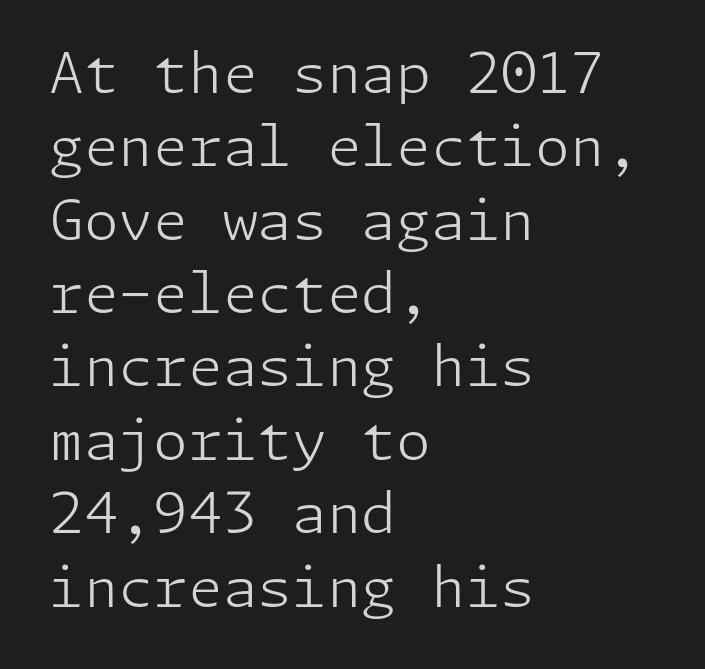
The image shows 56 px light sans-serif type, upright; set left-aligned, normal line spacing (1.31x), normal letter spacing, not underlined; low stroke contrast and a medium x-height.
